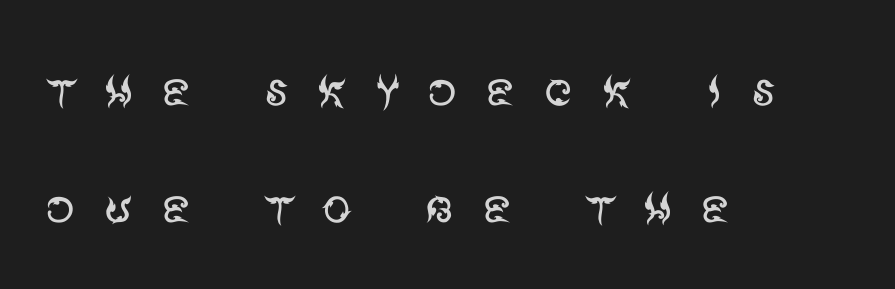
Note the varied advance widths — an 'i' is clearly narrower than an 'm'. The designer went with a sans here, leaving each stem footless. Notice how the stems are strictly vertical — no italics here. Counters stay open thanks to moderate or lighter strokes. Each row of text sits above clean, open space. Is the block centered? No — it sits flush against the left margin.
